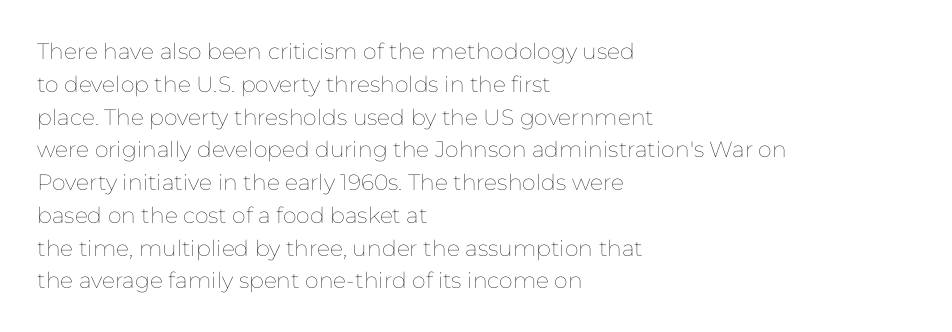
{"italic": "no", "bold": "no", "underline": "no", "align": "left", "line_spacing": "normal", "line_spacing_ratio": 1.49, "letter_spacing": "normal", "letter_spacing_em": 0.0, "glyph_px": 22}
